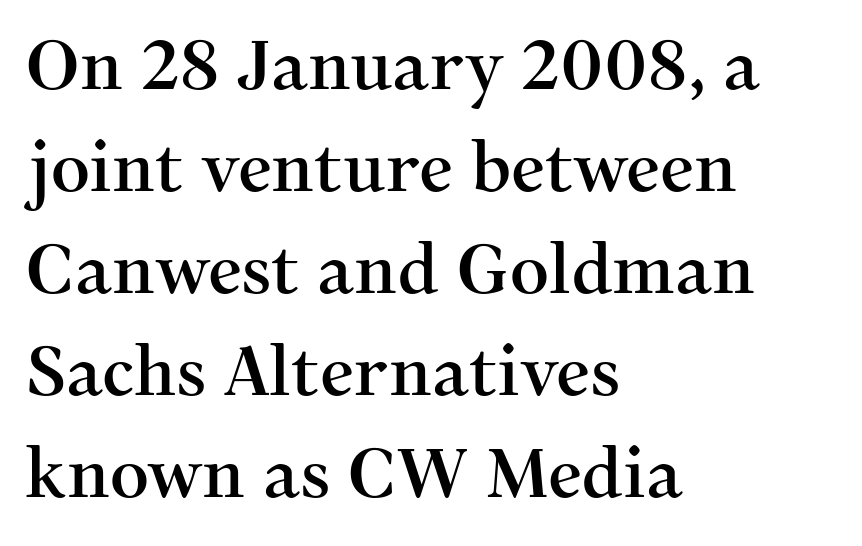
A typesetter would call this zero additional tracking. Regular leading. Tall strokes in this sample are plumb rather than angled. The designer went with a serif here, giving each stem small feet. Think of a printed novel: that variable character pitch is what you see here. Caption: multi-line text, flush left, ragged right.
